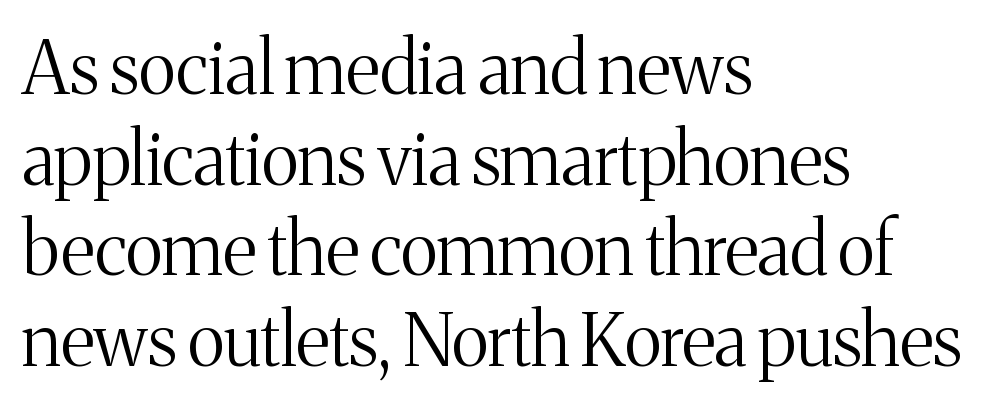
Q: Is the text bold? A: No.
Q: Is the text italic (slanted)? A: No, it is upright.
Q: Is the typeface a serif or a sans-serif typeface? A: Serif.
Q: Is the text underlined? A: No.
Q: How is the paragraph aligned? A: Left-aligned.
Q: Is the spacing between letters normal or unusually wide? A: Normal.
Q: Width (condensed, normal, or wide)? A: Normal.
Q: Stroke contrast? A: Medium.
Q: x-height? A: Medium.
Q: Monospaced? A: No.
